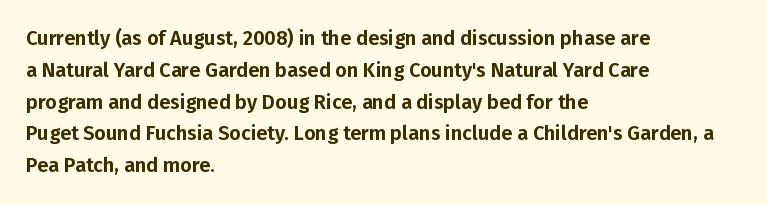
{"italic": "no", "underline": "no", "align": "left", "line_spacing": "normal", "line_spacing_ratio": 1.59, "letter_spacing": "normal", "letter_spacing_em": 0.0, "glyph_px": 20}
